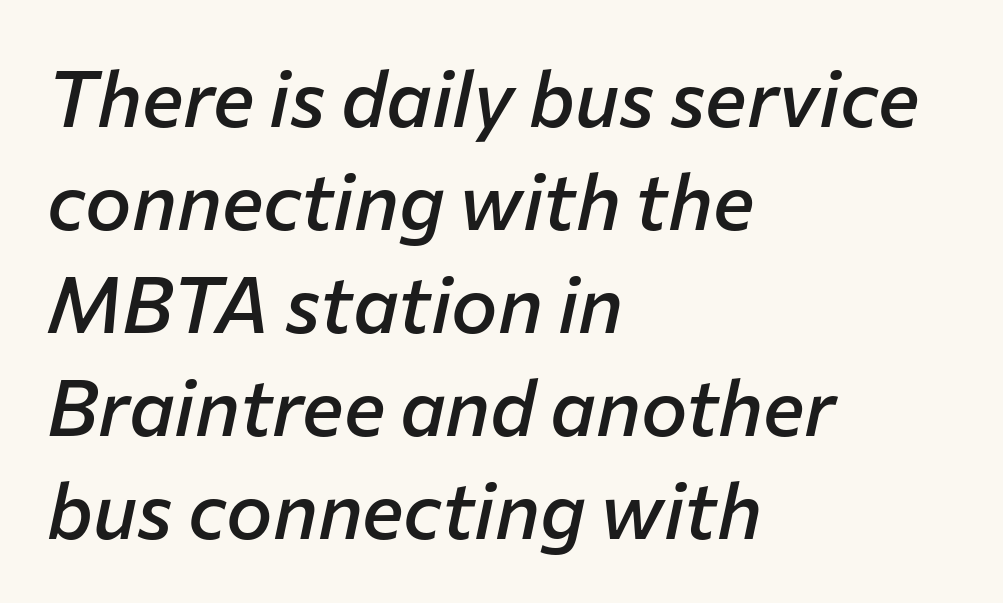
Q: Is the text bold? A: Semi-bold.
Q: Is the text italic (slanted)? A: Yes, it leans right by about 12 degrees.
Q: Is the text underlined? A: No.
Q: How is the paragraph aligned? A: Left-aligned.
Q: Is the spacing between letters normal or unusually wide? A: Normal.
Q: Is the spacing between lines tight, normal or loose? A: Normal.
Q: Width (condensed, normal, or wide)? A: Normal.
Q: Stroke contrast? A: Low.
Q: x-height? A: Medium.
Q: Monospaced? A: No.
